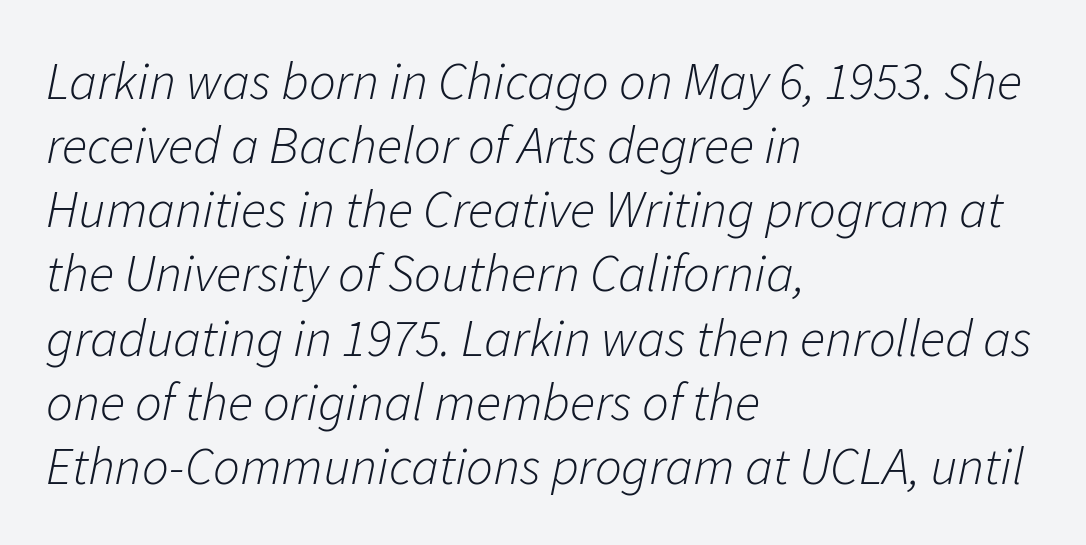
{"italic": "yes", "lean": "right", "slant_degrees": 11, "bold": "no", "weight": "light", "width": "normal", "stroke_contrast": "low", "x_height": "medium", "monospaced": "no", "underline": "no", "align": "left", "line_spacing_ratio": 1.21, "letter_spacing": "normal", "letter_spacing_em": 0.0, "glyph_px": 53}
